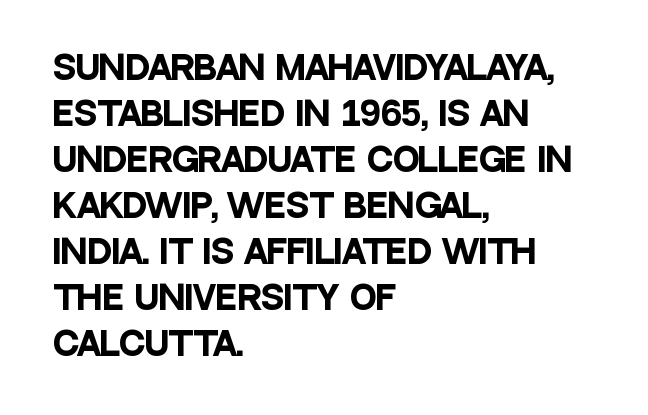
{"serif": "no", "italic": "no", "bold": "yes", "weight": "heavy", "width": "condensed", "stroke_contrast": "low", "x_height": "large", "monospaced": "no", "underline": "no", "align": "left", "line_spacing": "normal", "line_spacing_ratio": 1.44, "letter_spacing": "normal", "letter_spacing_em": 0.0, "glyph_px": 32}
